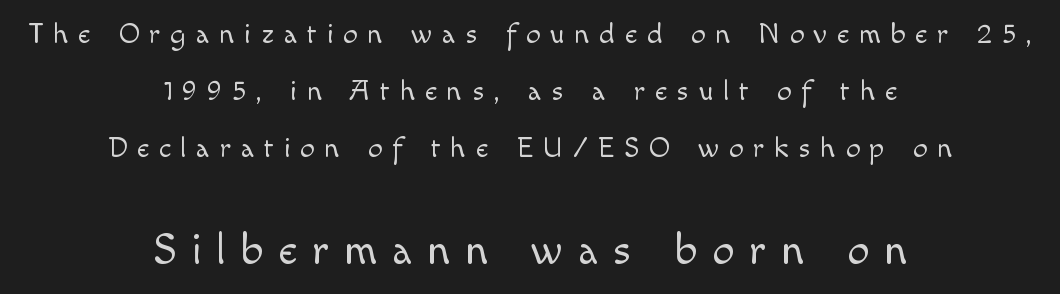
Q: Is the text bold? A: No.
Q: Is the text italic (slanted)? A: No, it is upright.
Q: Is the typeface a serif or a sans-serif typeface? A: Sans-serif.
Q: Is the text underlined? A: No.
Q: How is the paragraph aligned? A: Centered.
Q: Is the spacing between letters normal or unusually wide? A: Unusually wide.
Q: Is the spacing between lines tight, normal or loose? A: Loose.
Q: Which block of text is set in a larger size, the first (top) or the second (bottom)? A: The second (bottom) one.
Q: Width (condensed, normal, or wide)? A: Normal.
Q: x-height? A: Small.
Q: Monospaced? A: No.
